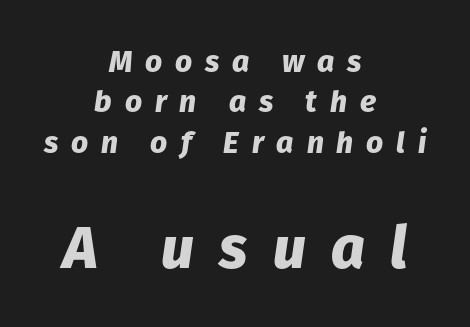
The image shows 59 px heavy type, italic (leaning right); set centered, normal line spacing (1.35x), unusually wide letter spacing (+0.43 em), not underlined; the second (bottom) block is 1.97x larger; low stroke contrast and a medium x-height.
